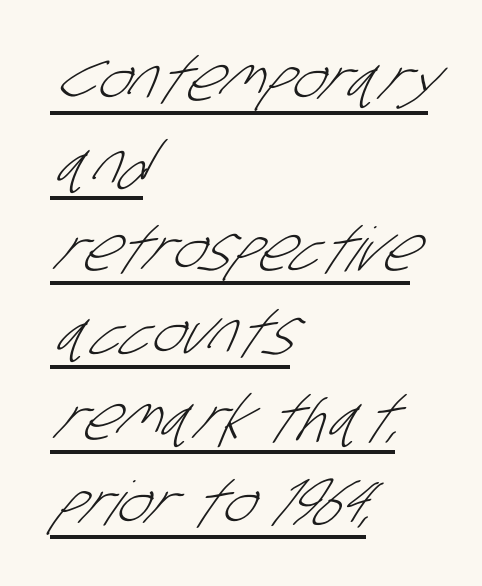
{"serif": "no", "bold": "no", "weight": "light", "width": "condensed", "stroke_contrast": "low", "x_height": "large", "monospaced": "no", "underline": "yes", "align": "left", "line_spacing": "normal", "line_spacing_ratio": 1.39, "letter_spacing": "normal", "letter_spacing_em": 0.0, "glyph_px": 61}
